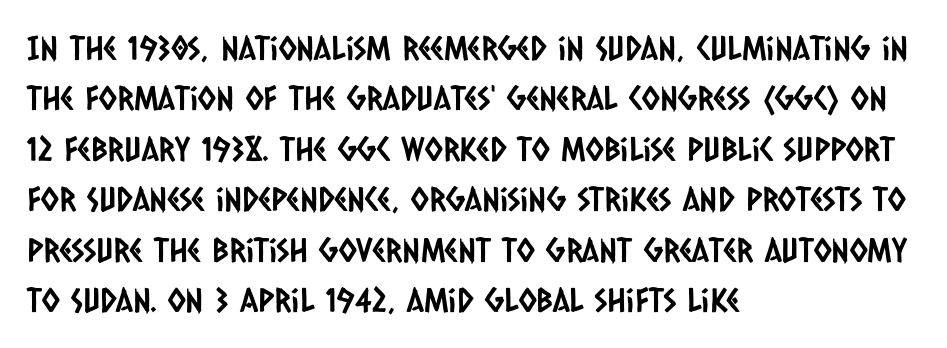
The image shows 33 px condensed sans-serif type; set left-aligned, normal line spacing (1.53x), normal letter spacing, not underlined; low stroke contrast and a large x-height.
